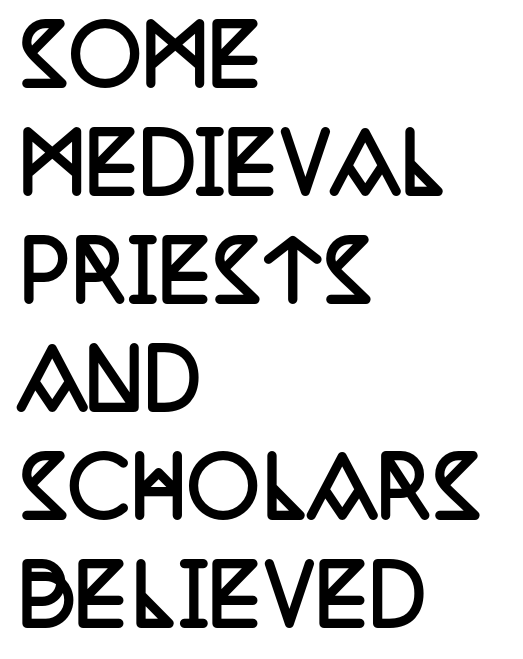
The image shows 80 px semibold, condensed serif type, upright; set left-aligned, normal line spacing (1.35x), normal letter spacing, not underlined; low stroke contrast and a large x-height.
